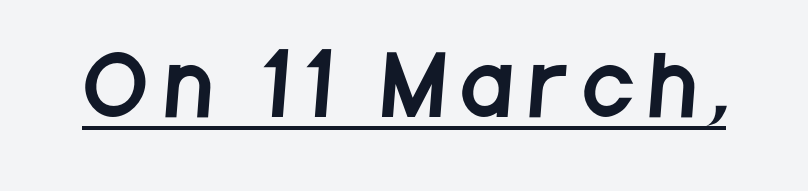
{"serif": "no", "width": "condensed", "stroke_contrast": "low", "x_height": "large", "monospaced": "no", "underline": "yes", "letter_spacing": "wide", "letter_spacing_em": 0.25, "glyph_px": 79}
